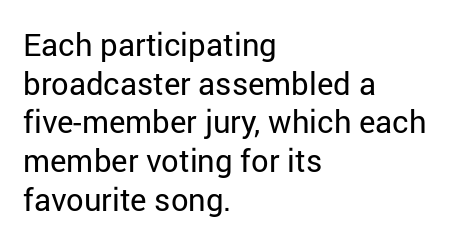
The image shows 31 px regular-weight sans-serif type, upright; set left-aligned, normal line spacing (1.25x), normal letter spacing, not underlined; low stroke contrast and a medium x-height.
